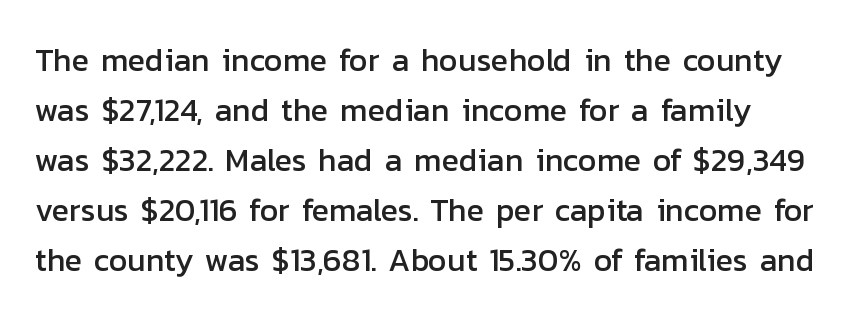
Q: Is the text italic (slanted)? A: No, it is upright.
Q: Is the typeface a serif or a sans-serif typeface? A: Sans-serif.
Q: Is the text underlined? A: No.
Q: Is the spacing between letters normal or unusually wide? A: Normal.
Q: Is the spacing between lines tight, normal or loose? A: Normal.
Q: Width (condensed, normal, or wide)? A: Normal.
Q: Stroke contrast? A: Low.
Q: x-height? A: Medium.
Q: Monospaced? A: No.
